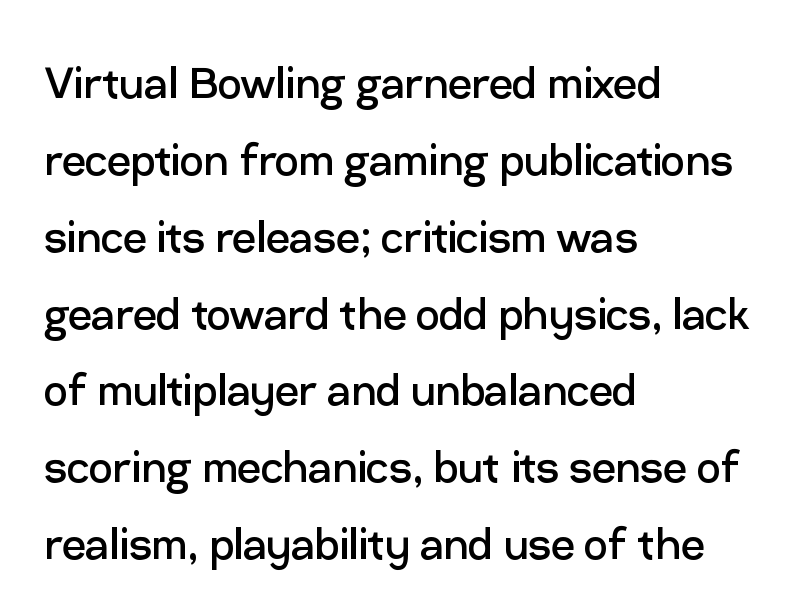
{"serif": "no", "italic": "no", "bold": "no", "weight": "regular", "width": "normal", "stroke_contrast": "low", "x_height": "medium", "monospaced": "no", "underline": "no", "align": "left", "line_spacing": "normal", "line_spacing_ratio": 1.45, "letter_spacing": "normal", "letter_spacing_em": 0.0, "glyph_px": 53}
